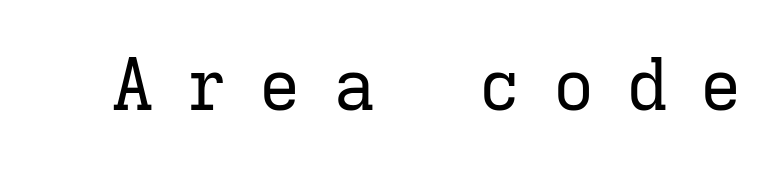
The image shows 72 px regular-weight serif type, upright, monospaced; set unusually wide letter spacing (+0.42 em), not underlined; low stroke contrast and a medium x-height.
